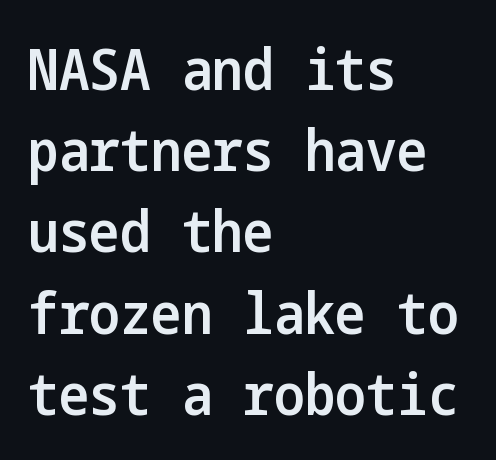
Q: Is the text bold? A: Semi-bold.
Q: Is the text italic (slanted)? A: No, it is upright.
Q: Is the typeface a serif or a sans-serif typeface? A: Sans-serif.
Q: Is the text underlined? A: No.
Q: How is the paragraph aligned? A: Left-aligned.
Q: Is the spacing between letters normal or unusually wide? A: Normal.
Q: Is the spacing between lines tight, normal or loose? A: Normal.
Q: Width (condensed, normal, or wide)? A: Condensed.
Q: Stroke contrast? A: Low.
Q: x-height? A: Medium.
